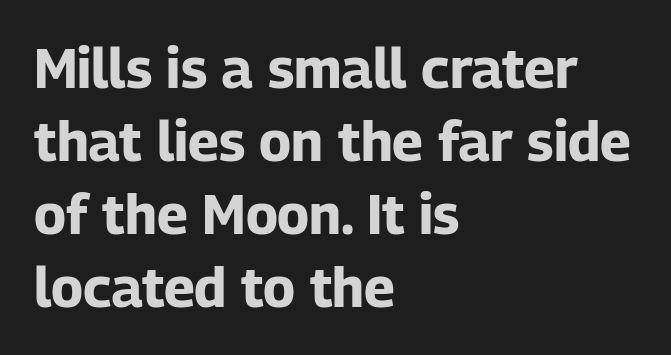
Glance below the letters and you will spot only blank space. Characters follow at the spacing the type designer built in. Character widths vary here, with narrow letters taking less room than wide ones. Rendered with straight, roman letterforms. Examine the stroke ends and you'll find no serifs.
